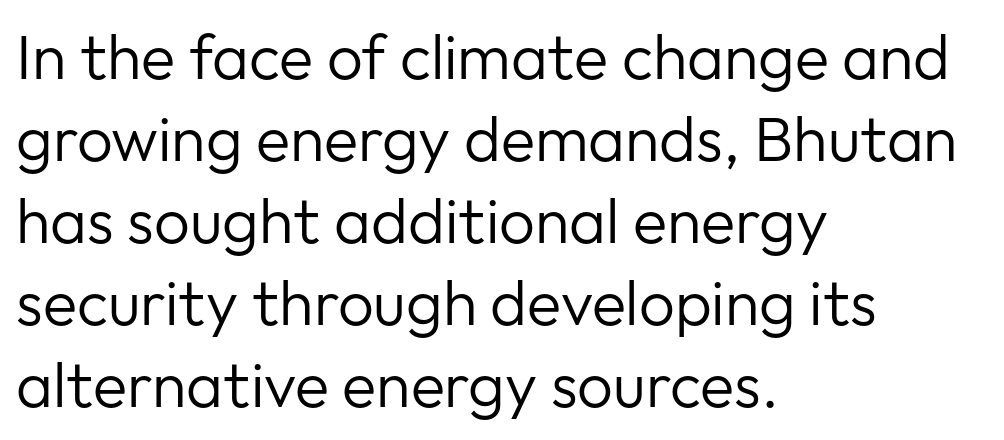
The image shows 63 px regular-weight sans-serif type, upright; set left-aligned, normal line spacing (1.3x), normal letter spacing, not underlined; low stroke contrast and a medium x-height.
